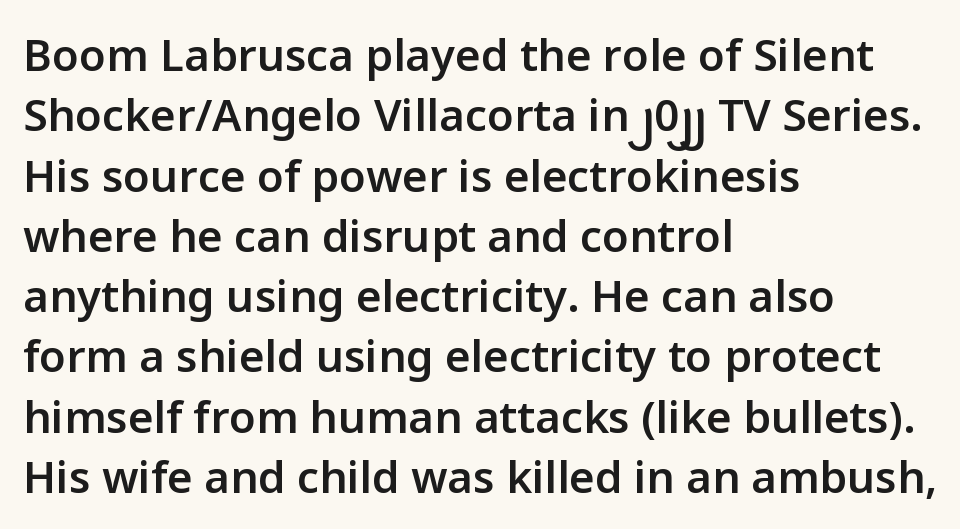
The image shows 44 px semibold sans-serif type, upright; set left-aligned, normal line spacing (1.37x), normal letter spacing, not underlined; low stroke contrast and a medium x-height.
